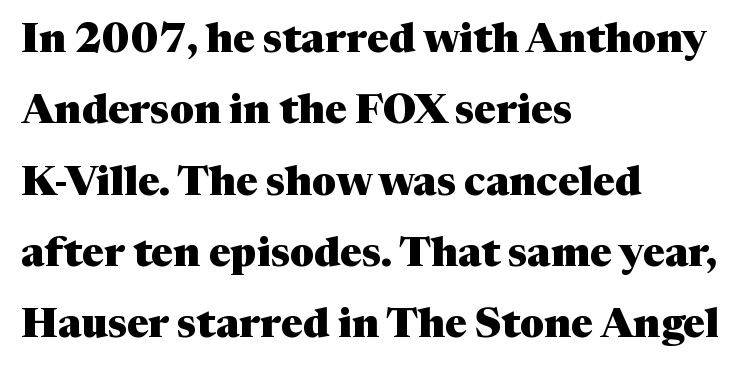
The image shows 41 px heavy serif type, upright; set left-aligned, line spacing 1.74x, normal letter spacing, not underlined; medium stroke contrast and a medium x-height.
